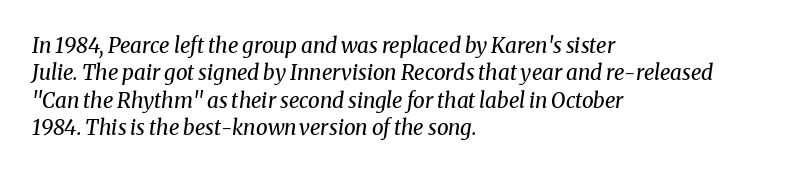
The image shows 21 px text type, italic (leaning right); set left-aligned, normal line spacing (1.3x), normal letter spacing, not underlined.
